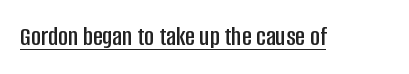
{"italic": "no", "underline": "yes", "letter_spacing": "normal", "letter_spacing_em": 0.0, "glyph_px": 27}
